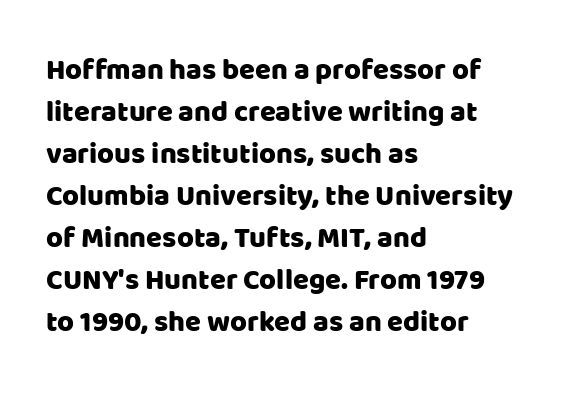
The image shows 29 px sans-serif type, upright; set left-aligned, normal line spacing (1.45x), normal letter spacing, not underlined; low stroke contrast and a large x-height.
